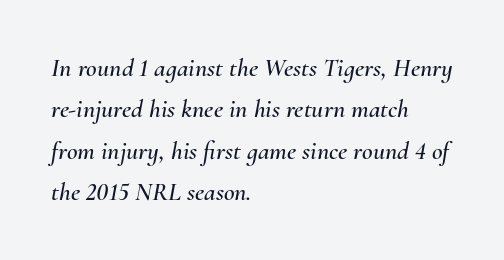
Check under the words: just untouched page. The rows are spaced the way most documents space them. Leftover space on each line is placed entirely after the last word. Here the glyphs are tracked normally, forming tight word shapes.
